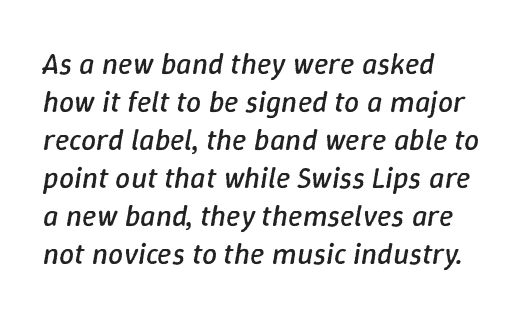
Q: Is the text bold? A: No.
Q: Is the text italic (slanted)? A: Yes, it leans right by about 9 degrees.
Q: Is the text underlined? A: No.
Q: How is the paragraph aligned? A: Left-aligned.
Q: Is the spacing between letters normal or unusually wide? A: Normal.
Q: Is the spacing between lines tight, normal or loose? A: Normal.
Q: Width (condensed, normal, or wide)? A: Normal.
Q: Stroke contrast? A: Low.
Q: x-height? A: Medium.
Q: Monospaced? A: No.
